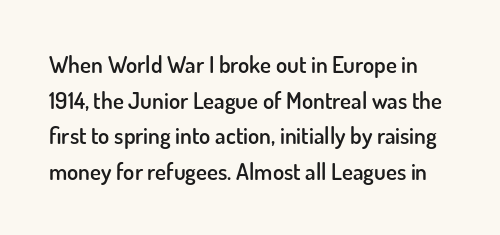
Q: Is the text bold? A: Semi-bold.
Q: Is the text italic (slanted)? A: No, it is upright.
Q: Is the text underlined? A: No.
Q: Is the spacing between letters normal or unusually wide? A: Normal.
Q: Is the spacing between lines tight, normal or loose? A: Normal.
